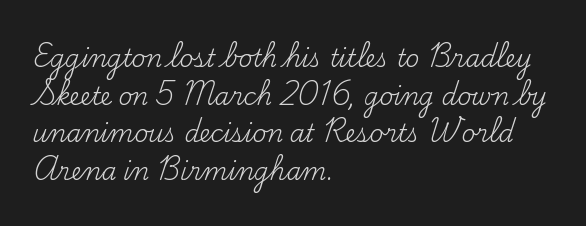
{"bold": "no", "underline": "no", "align": "left", "line_spacing": "normal", "line_spacing_ratio": 1.57, "letter_spacing": "normal", "letter_spacing_em": 0.0, "glyph_px": 24}
